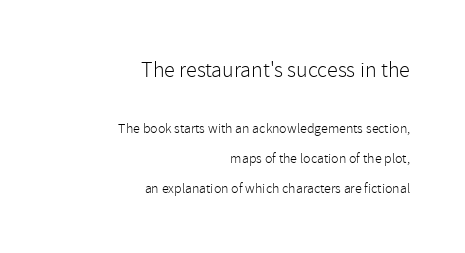
The image shows 22 px text type, upright; set right-aligned, loose line spacing (2.13x), normal letter spacing, not underlined; the first (top) block is 1.57x larger.
